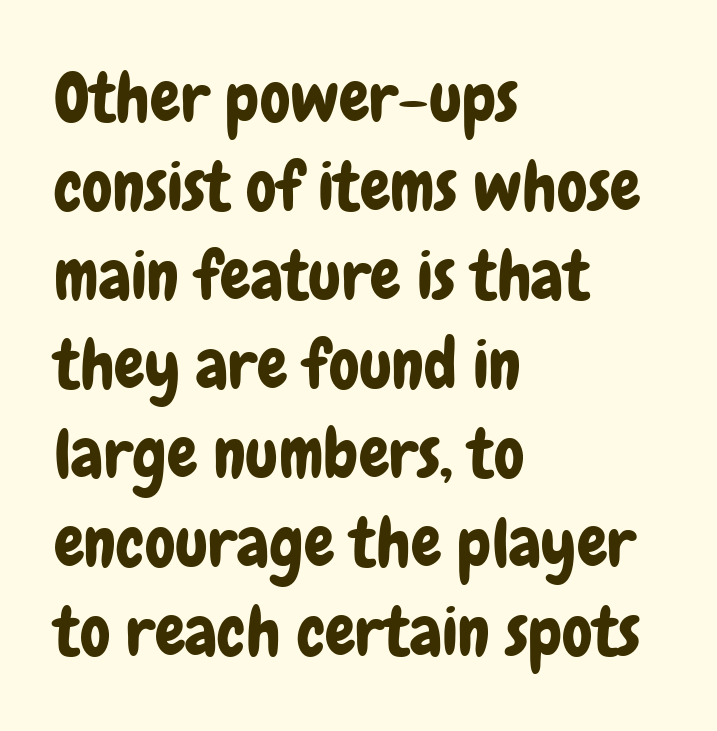
{"serif": "no", "italic": "no", "width": "condensed", "stroke_contrast": "low", "x_height": "medium", "monospaced": "no", "underline": "no", "align": "left", "line_spacing": "normal", "line_spacing_ratio": 1.31, "letter_spacing": "normal", "letter_spacing_em": 0.0, "glyph_px": 68}
